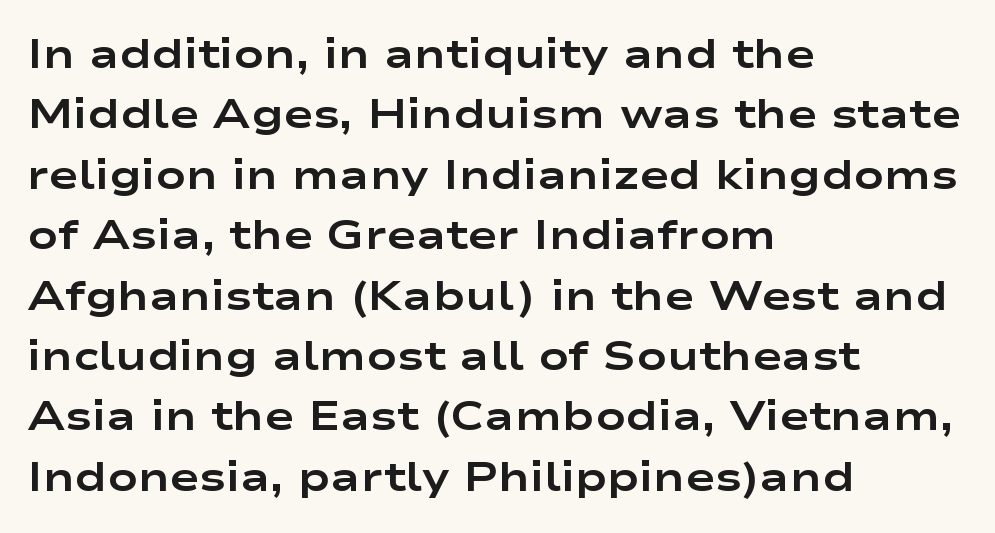
{"serif": "no", "italic": "no", "bold": "yes", "weight": "bold", "width": "wide", "stroke_contrast": "low", "x_height": "medium", "monospaced": "no", "underline": "no", "align": "left", "line_spacing": "normal", "line_spacing_ratio": 1.51, "letter_spacing": "normal", "letter_spacing_em": 0.0, "glyph_px": 40}
